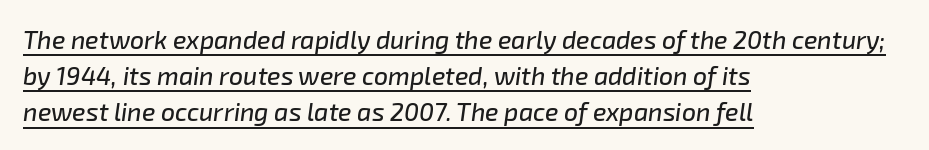
Q: Is the text italic (slanted)? A: Yes, it leans right by about 8 degrees.
Q: Is the text underlined? A: Yes.
Q: How is the paragraph aligned? A: Left-aligned.
Q: Is the spacing between letters normal or unusually wide? A: Normal.
Q: Is the spacing between lines tight, normal or loose? A: Normal.
